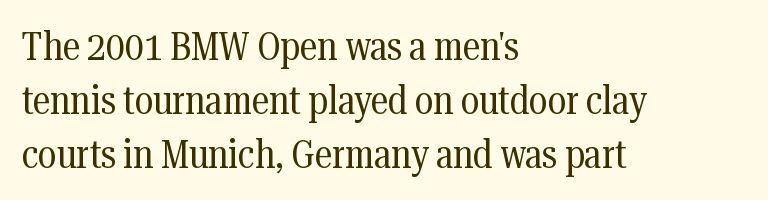
Q: Is the text bold? A: No.
Q: Is the text italic (slanted)? A: No, it is upright.
Q: Is the typeface a serif or a sans-serif typeface? A: Serif.
Q: Is the text underlined? A: No.
Q: How is the paragraph aligned? A: Left-aligned.
Q: Is the spacing between letters normal or unusually wide? A: Normal.
Q: Is the spacing between lines tight, normal or loose? A: Normal.
Q: Width (condensed, normal, or wide)? A: Condensed.
Q: Stroke contrast? A: Medium.
Q: x-height? A: Medium.
Q: Monospaced? A: No.
